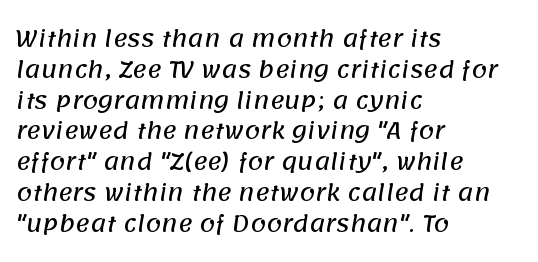
The image shows 22 px text type; set left-aligned, normal line spacing (1.4x), normal letter spacing, not underlined.
